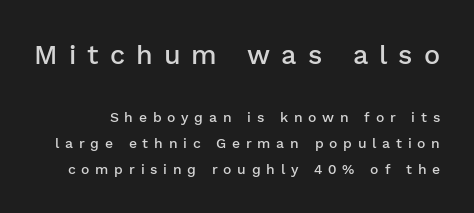
{"italic": "no", "bold": "semi", "underline": "no", "line_spacing_ratio": 1.86, "letter_spacing": "wide", "letter_spacing_em": 0.41, "larger_block": "first", "size_ratio": 1.93, "glyph_px": 27}
